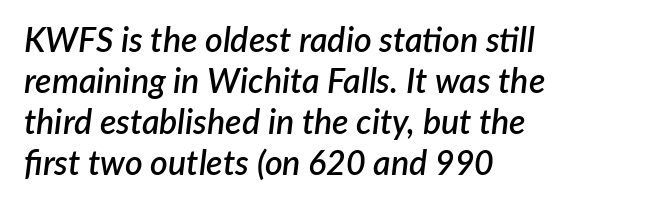
{"italic": "yes", "lean": "right", "slant_degrees": 7, "bold": "semi", "weight": "semibold", "width": "normal", "stroke_contrast": "low", "x_height": "medium", "monospaced": "no", "underline": "no", "align": "left", "line_spacing_ratio": 1.21, "letter_spacing": "normal", "letter_spacing_em": 0.0, "glyph_px": 34}
